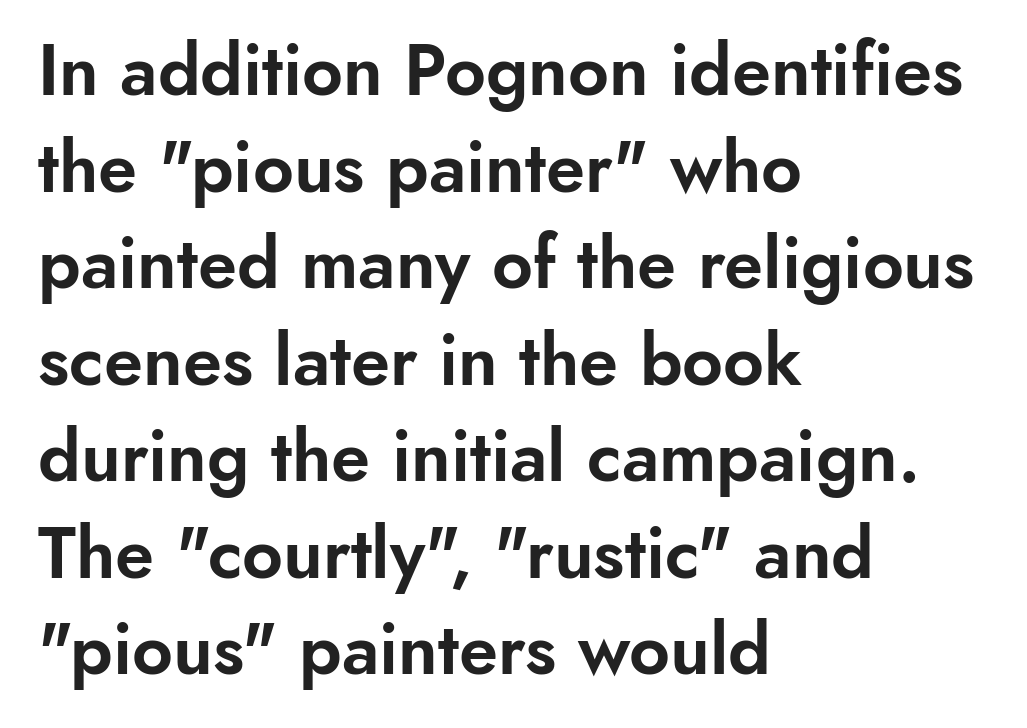
Any mark beneath the type? The region is blank. Caption: multi-line text, flush left, ragged right. The passage shown has conventional tracking throughout. The rendering uses natural spacing where letterforms have individual widths.
